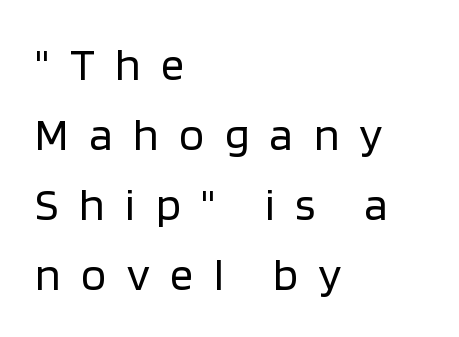
Q: Is the text bold? A: No.
Q: Is the text italic (slanted)? A: No, it is upright.
Q: Is the typeface a serif or a sans-serif typeface? A: Sans-serif.
Q: Is the text underlined? A: No.
Q: How is the paragraph aligned? A: Left-aligned.
Q: Is the spacing between letters normal or unusually wide? A: Unusually wide.
Q: Is the spacing between lines tight, normal or loose? A: Normal.
Q: Width (condensed, normal, or wide)? A: Normal.
Q: Stroke contrast? A: Low.
Q: x-height? A: Large.
Q: Monospaced? A: No.
